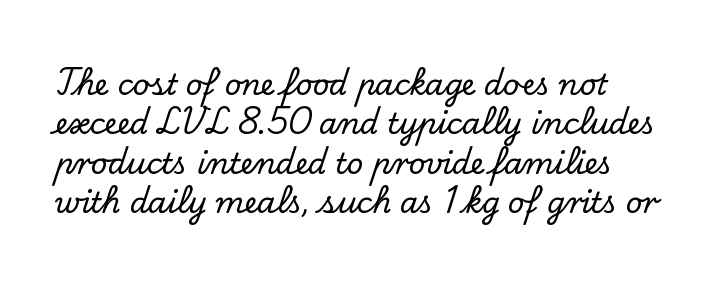
The space between consecutive lines is moderate. Letters rest on an invisible, unmarked baseline. These lines keep a tight, regular rhythm from letter to letter. Every row of glyphs begins at an identical x-position on the left. Are there feet on the stems? There are — it's a serif.
